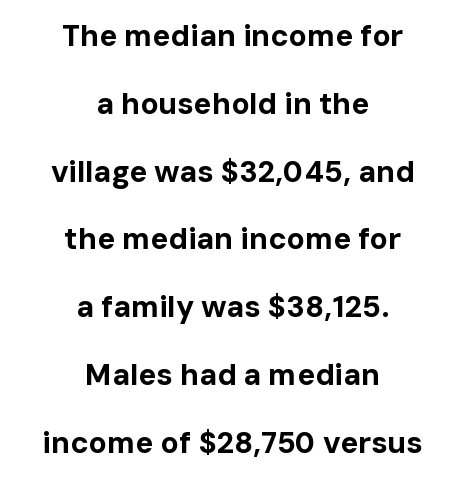
Q: Is the text bold? A: Yes.
Q: Is the text italic (slanted)? A: No, it is upright.
Q: Is the typeface a serif or a sans-serif typeface? A: Sans-serif.
Q: Is the text underlined? A: No.
Q: How is the paragraph aligned? A: Centered.
Q: Is the spacing between letters normal or unusually wide? A: Normal.
Q: Is the spacing between lines tight, normal or loose? A: Loose.
Q: Width (condensed, normal, or wide)? A: Normal.
Q: Stroke contrast? A: Low.
Q: x-height? A: Medium.
Q: Monospaced? A: No.
